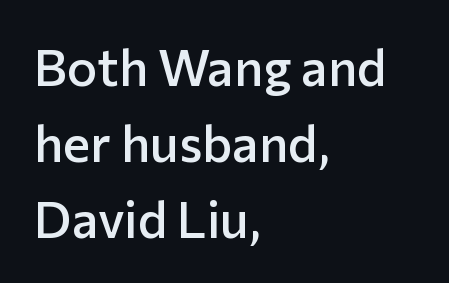
{"serif": "no", "italic": "no", "bold": "semi", "weight": "semibold", "width": "normal", "stroke_contrast": "low", "x_height": "medium", "monospaced": "no", "underline": "no", "align": "left", "line_spacing": "normal", "line_spacing_ratio": 1.49, "letter_spacing": "normal", "letter_spacing_em": 0.0, "glyph_px": 51}
